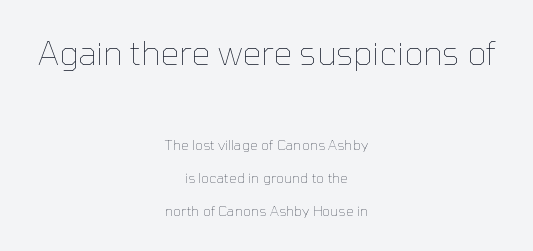
The image shows 33 px thin type, upright; set centered, loose line spacing (2.35x), normal letter spacing, not underlined; the first (top) block is 2.36x larger; low stroke contrast and a medium x-height.
